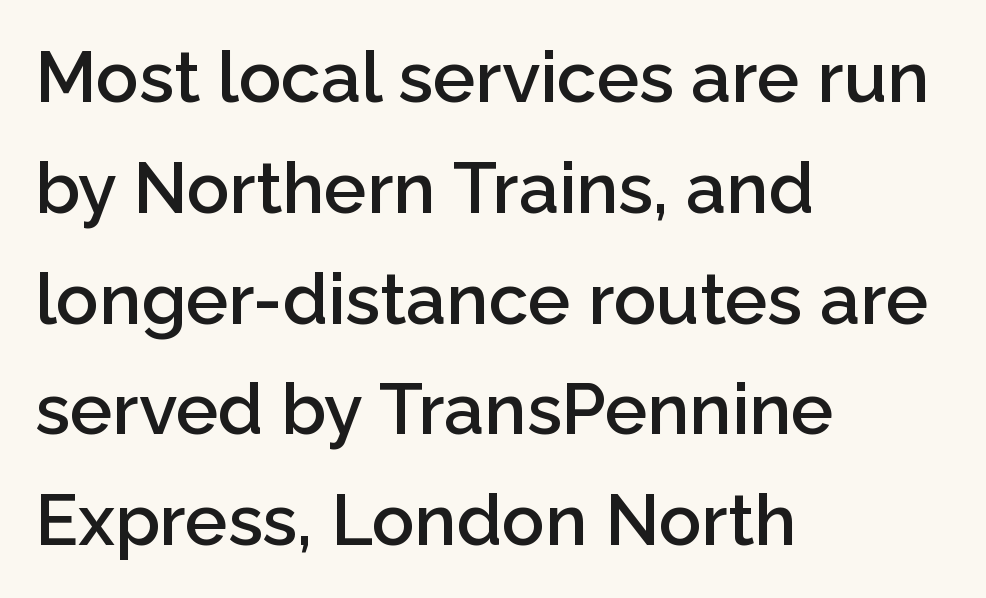
Q: Is the text bold? A: Semi-bold.
Q: Is the text italic (slanted)? A: No, it is upright.
Q: Is the typeface a serif or a sans-serif typeface? A: Sans-serif.
Q: Is the text underlined? A: No.
Q: How is the paragraph aligned? A: Left-aligned.
Q: Is the spacing between letters normal or unusually wide? A: Normal.
Q: Is the spacing between lines tight, normal or loose? A: Normal.
Q: Width (condensed, normal, or wide)? A: Normal.
Q: Stroke contrast? A: Low.
Q: x-height? A: Medium.
Q: Monospaced? A: No.
